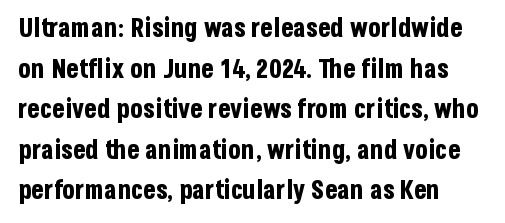
The image shows 26 px bold type, upright; set left-aligned, normal line spacing (1.56x), normal letter spacing, not underlined.
